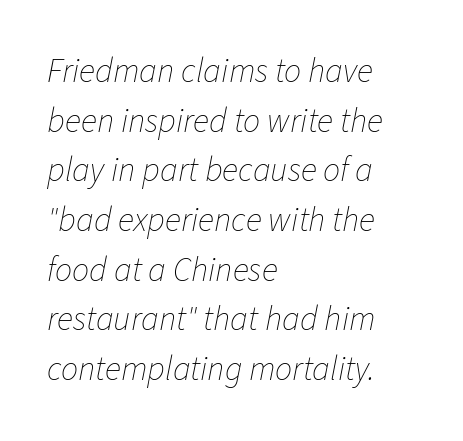
Q: Is the text bold? A: No.
Q: Is the text italic (slanted)? A: Yes, it leans right by about 11 degrees.
Q: Is the text underlined? A: No.
Q: How is the paragraph aligned? A: Left-aligned.
Q: Is the spacing between letters normal or unusually wide? A: Normal.
Q: Is the spacing between lines tight, normal or loose? A: Normal.
Q: Width (condensed, normal, or wide)? A: Normal.
Q: Stroke contrast? A: Low.
Q: x-height? A: Medium.
Q: Monospaced? A: No.
